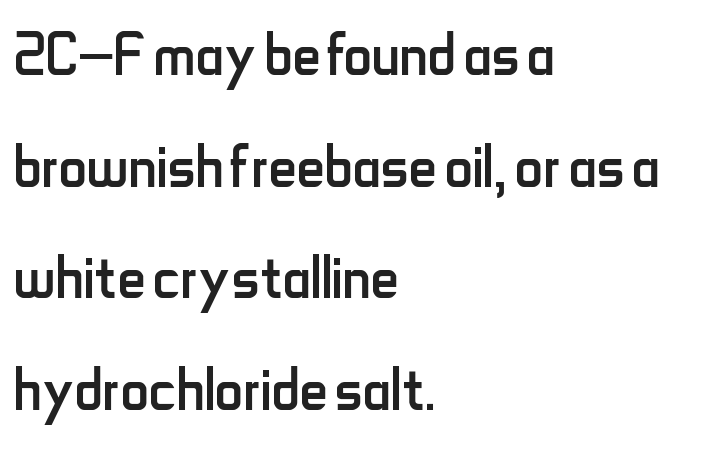
Q: Is the text bold? A: No.
Q: Is the text italic (slanted)? A: No, it is upright.
Q: Is the typeface a serif or a sans-serif typeface? A: Sans-serif.
Q: Is the text underlined? A: No.
Q: How is the paragraph aligned? A: Left-aligned.
Q: Is the spacing between letters normal or unusually wide? A: Normal.
Q: Is the spacing between lines tight, normal or loose? A: Normal.
Q: Width (condensed, normal, or wide)? A: Condensed.
Q: Stroke contrast? A: Low.
Q: x-height? A: Small.
Q: Monospaced? A: No.
